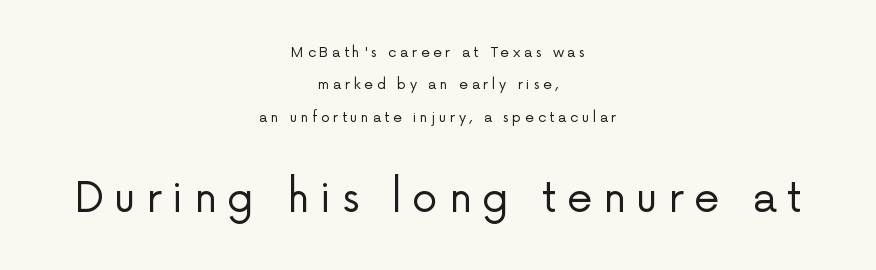
Q: Is the text bold? A: No.
Q: Is the text italic (slanted)? A: No, it is upright.
Q: Is the typeface a serif or a sans-serif typeface? A: Sans-serif.
Q: Is the text underlined? A: No.
Q: How is the paragraph aligned? A: Centered.
Q: Is the spacing between letters normal or unusually wide? A: Unusually wide.
Q: Is the spacing between lines tight, normal or loose? A: Loose.
Q: Which block of text is set in a larger size, the first (top) or the second (bottom)? A: The second (bottom) one.
Q: Width (condensed, normal, or wide)? A: Normal.
Q: Stroke contrast? A: Low.
Q: x-height? A: Medium.
Q: Monospaced? A: No.
